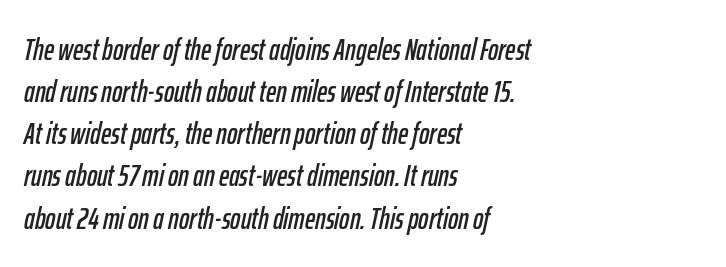
{"italic": "yes", "lean": "right", "slant_degrees": 12, "width": "condensed", "stroke_contrast": "low", "x_height": "medium", "monospaced": "no", "underline": "no", "align": "left", "line_spacing": "normal", "line_spacing_ratio": 1.36, "letter_spacing": "normal", "letter_spacing_em": 0.0, "glyph_px": 31}
